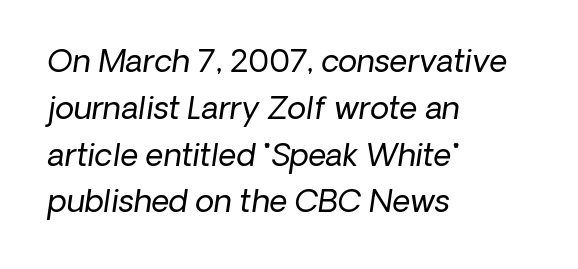
{"italic": "yes", "lean": "right", "slant_degrees": 8, "bold": "no", "weight": "regular", "width": "normal", "stroke_contrast": "low", "x_height": "medium", "monospaced": "no", "underline": "no", "align": "left", "line_spacing": "normal", "line_spacing_ratio": 1.51, "letter_spacing": "normal", "letter_spacing_em": 0.0, "glyph_px": 31}
